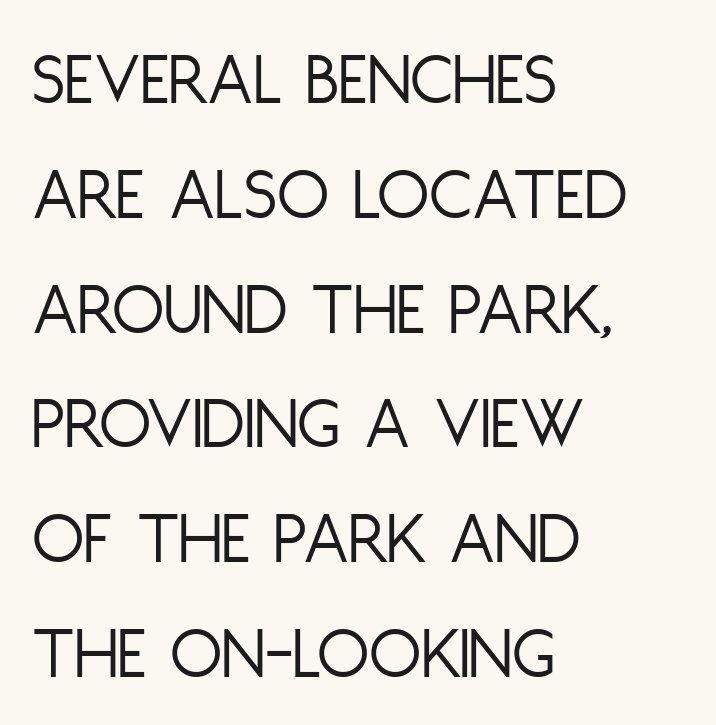
{"serif": "no", "italic": "no", "bold": "no", "weight": "light", "width": "condensed", "stroke_contrast": "low", "x_height": "large", "monospaced": "no", "underline": "no", "align": "left", "line_spacing": "normal", "line_spacing_ratio": 1.51, "letter_spacing": "normal", "letter_spacing_em": 0.0, "glyph_px": 76}
